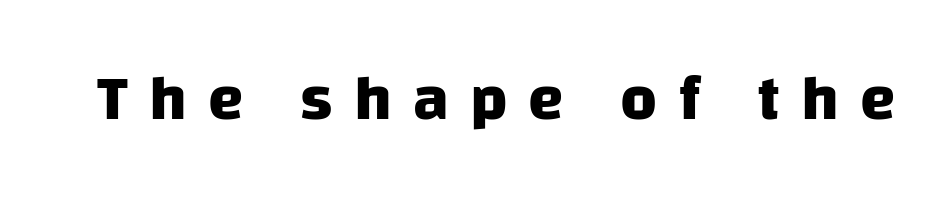
The image shows 64 px heavy sans-serif type; set unusually wide letter spacing (+0.33 em), not underlined; low stroke contrast and a large x-height.
